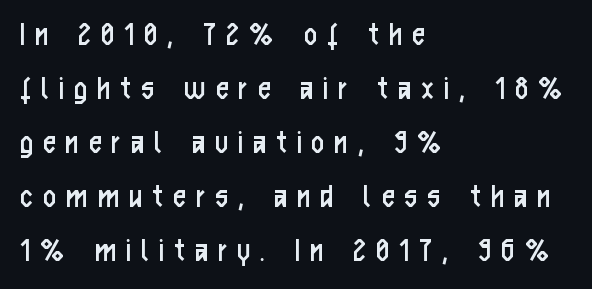
The image shows 35 px regular-weight, condensed sans-serif type, upright; set left-aligned, normal line spacing (1.54x), unusually wide letter spacing (+0.3 em), not underlined; low stroke contrast and a medium x-height.
